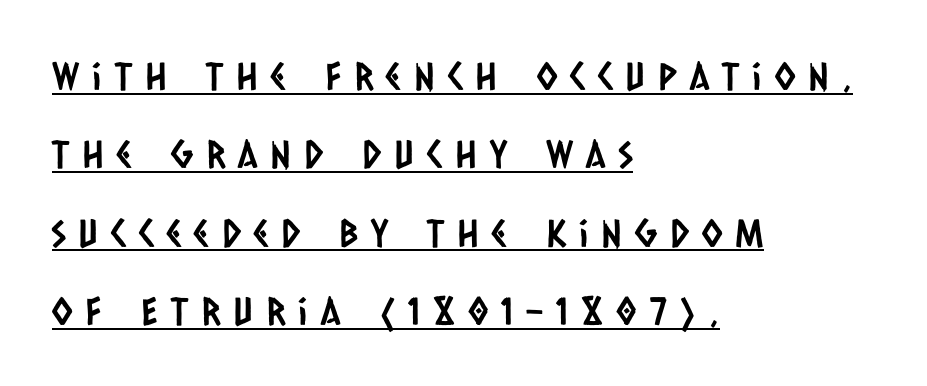
{"serif": "no", "width": "condensed", "stroke_contrast": "low", "x_height": "large", "monospaced": "no", "underline": "yes", "align": "left", "line_spacing": "loose", "line_spacing_ratio": 2.06, "letter_spacing": "wide", "letter_spacing_em": 0.34, "glyph_px": 38}
